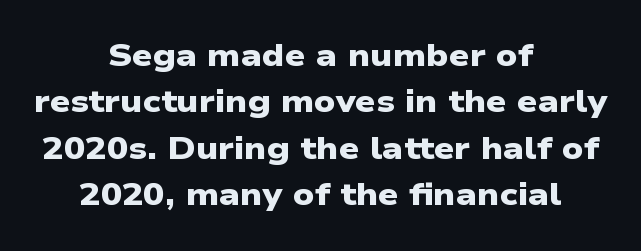
Q: Is the text bold? A: Yes.
Q: Is the typeface a serif or a sans-serif typeface? A: Sans-serif.
Q: Is the text underlined? A: No.
Q: How is the paragraph aligned? A: Centered.
Q: Is the spacing between letters normal or unusually wide? A: Normal.
Q: Is the spacing between lines tight, normal or loose? A: Normal.
Q: Width (condensed, normal, or wide)? A: Wide.
Q: Stroke contrast? A: Low.
Q: x-height? A: Medium.
Q: Monospaced? A: No.
